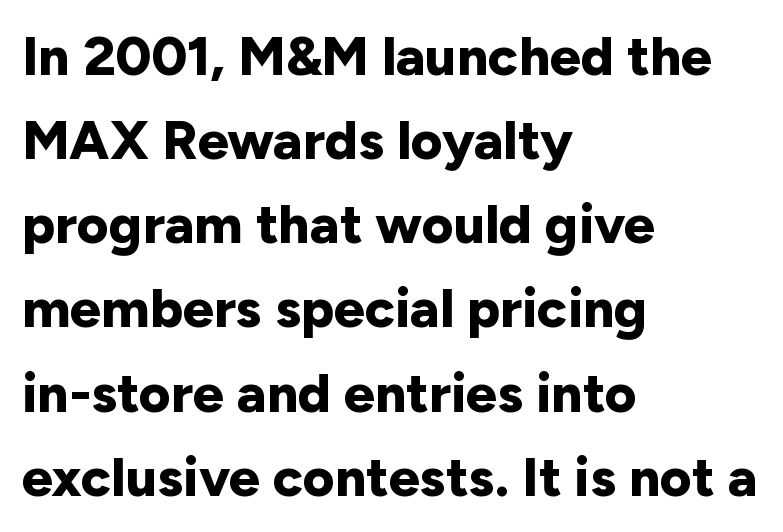
Decoration check: the copy has no underline. A roman cut, with each character standing at attention. You can tell from the bare stems that sans-serif type was used. I'd describe the lettering as bold — thick and assertive. The passage shown stacks its lines at a standard gap.
